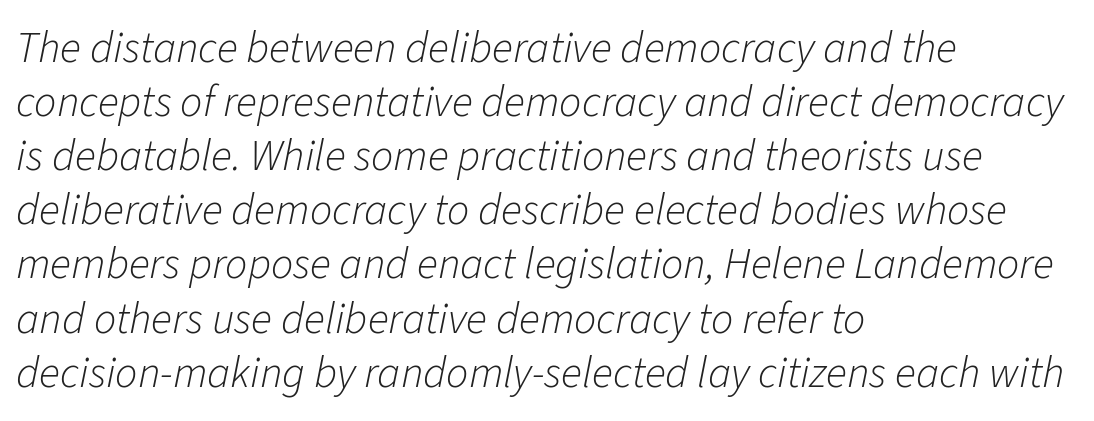
Standard letterfit; no display-style spreading of the glyphs. Posture: slanted. Do the characters align in a grid? No, the font is proportional. Compared with a centered layout, this one pins lines to the left instead. Weight: regular or lighter.
